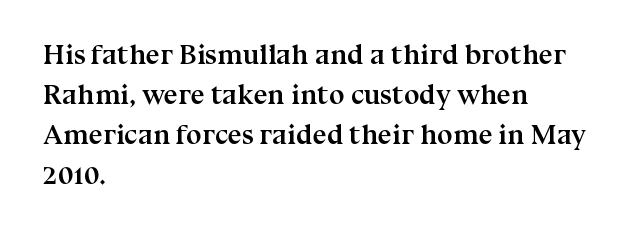
Q: Is the text bold? A: Yes.
Q: Is the text italic (slanted)? A: No, it is upright.
Q: Is the typeface a serif or a sans-serif typeface? A: Serif.
Q: Is the text underlined? A: No.
Q: How is the paragraph aligned? A: Left-aligned.
Q: Is the spacing between letters normal or unusually wide? A: Normal.
Q: Is the spacing between lines tight, normal or loose? A: Normal.
Q: Width (condensed, normal, or wide)? A: Normal.
Q: Stroke contrast? A: Medium.
Q: x-height? A: Medium.
Q: Monospaced? A: No.
